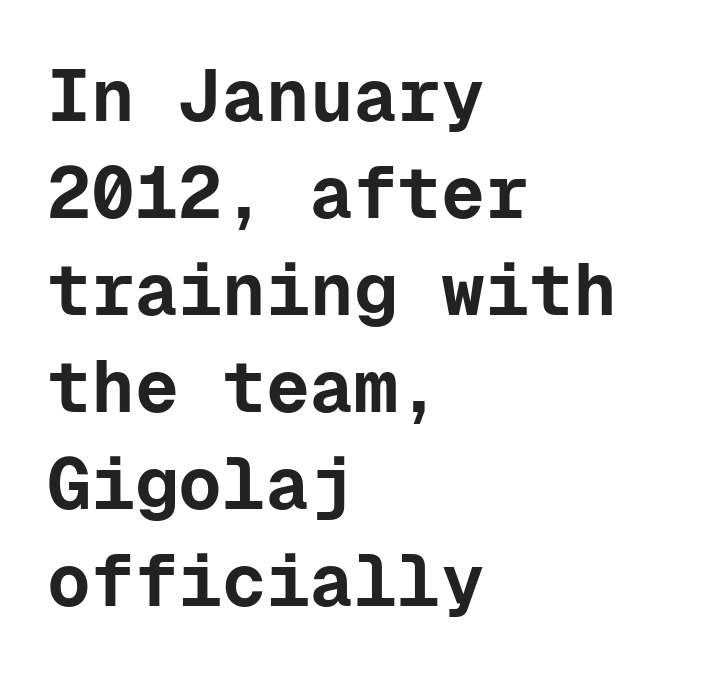
Line beginnings align vertically; line endings do not. On the weight axis this lands at bold, roughly 700. Observe the ordinary spacing: letters are neighbours, not strangers. This rendering features lettering with no underline. These lines are rendered in a fixed-pitch font. The lettering stays uniformly vertical, giving the passage a roman look.
